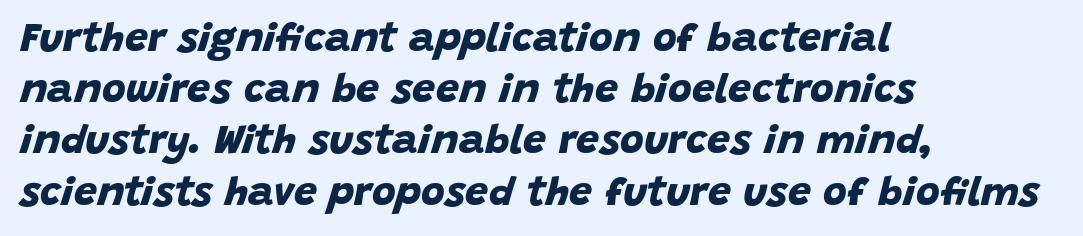
{"serif": "no", "bold": "yes", "weight": "bold", "width": "normal", "stroke_contrast": "low", "x_height": "large", "monospaced": "no", "underline": "no", "align": "left", "line_spacing": "normal", "line_spacing_ratio": 1.25, "letter_spacing": "normal", "letter_spacing_em": 0.0, "glyph_px": 41}
